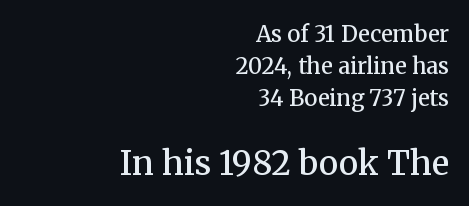
The image shows 33 px semibold serif type, upright; set right-aligned, normal line spacing (1.45x), normal letter spacing, not underlined; the second (bottom) block is 1.5x larger; medium stroke contrast and a medium x-height.
